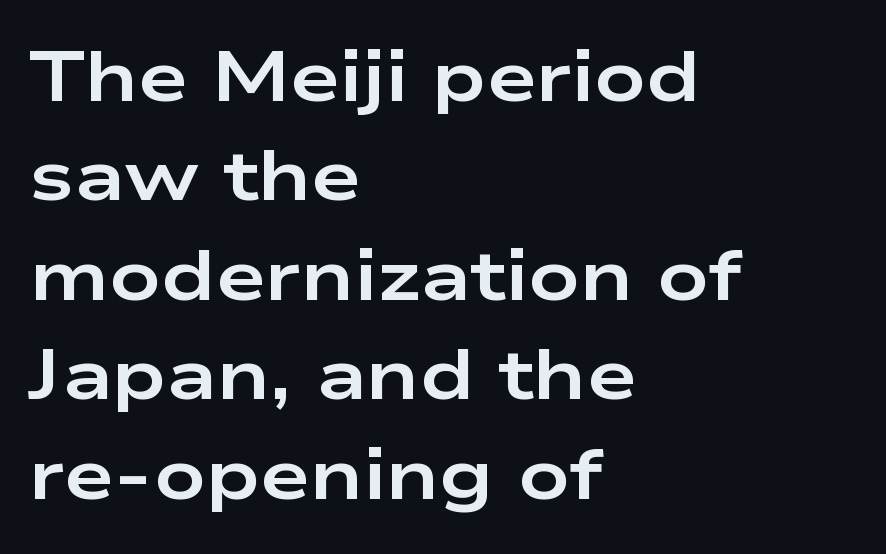
The face used here is proportionally spaced, like ordinary book or web type. Evenly set lines give the paragraph a standard silhouette. In terms of letterform style, serifs are entirely absent. Ordinary non-slanted type is in use.
